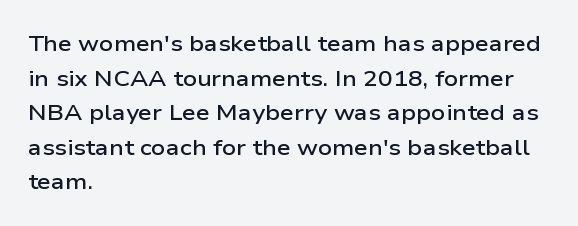
Q: Is the text bold? A: Semi-bold.
Q: Is the text italic (slanted)? A: No, it is upright.
Q: Is the text underlined? A: No.
Q: How is the paragraph aligned? A: Left-aligned.
Q: Is the spacing between letters normal or unusually wide? A: Normal.
Q: Is the spacing between lines tight, normal or loose? A: Normal.
